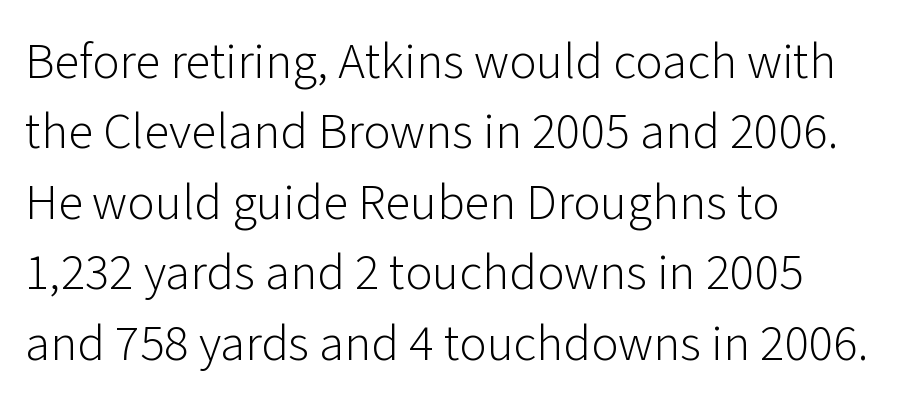
The characters display no serif detailing; their extremities are plain. The horizontal fit of the characters is conventional and even. The rendering anchors every line to the left-hand side. One glance says typical: line gaps are just what's usual. Just letters on the line, the space beneath them empty. The letters advance in unequal steps, a hallmark of proportional type.
